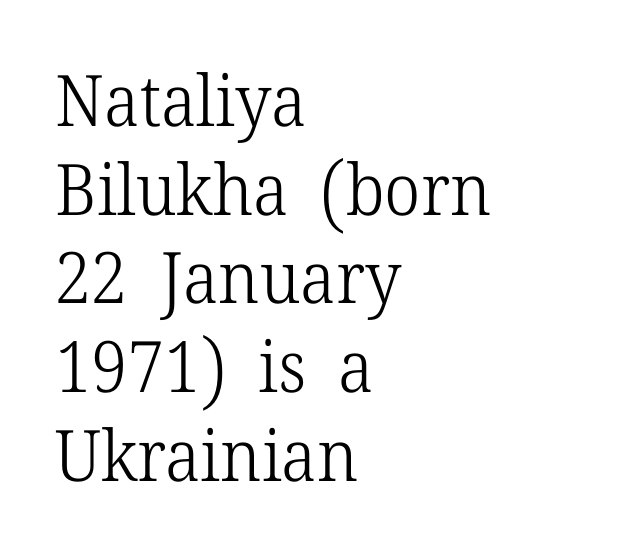
A roman cut, with each character standing at attention. Letter spacing: default. This sample keeps an unexceptional amount of space between lines. A typesetter would call this proportional, since set widths differ per character. Each letter's strokes conclude with small projecting serifs.
